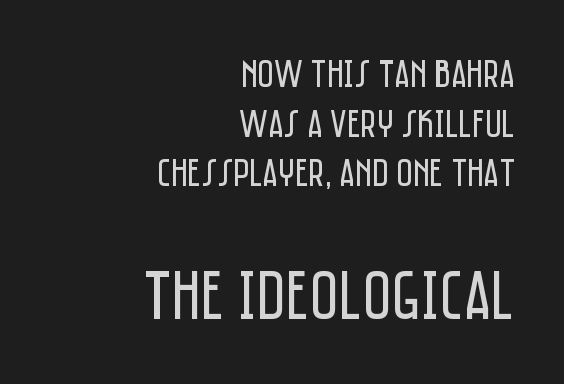
The image shows 70 px regular-weight, condensed sans-serif type, upright; set right-aligned, line spacing 1.24x, normal letter spacing, not underlined; the second (bottom) block is 1.75x larger; low stroke contrast and a large x-height.
